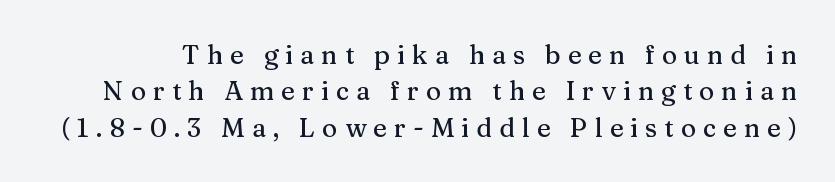
Q: Is the text italic (slanted)? A: No, it is upright.
Q: Is the text underlined? A: No.
Q: Is the spacing between letters normal or unusually wide? A: Unusually wide.
Q: Is the spacing between lines tight, normal or loose? A: Normal.
